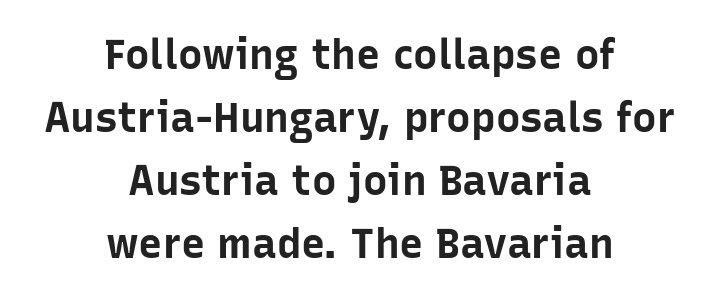
Q: Is the text bold? A: Yes.
Q: Is the text italic (slanted)? A: No, it is upright.
Q: Is the typeface a serif or a sans-serif typeface? A: Sans-serif.
Q: Is the text underlined? A: No.
Q: How is the paragraph aligned? A: Centered.
Q: Is the spacing between letters normal or unusually wide? A: Normal.
Q: Is the spacing between lines tight, normal or loose? A: Normal.
Q: Width (condensed, normal, or wide)? A: Normal.
Q: Stroke contrast? A: Low.
Q: x-height? A: Medium.
Q: Monospaced? A: No.
